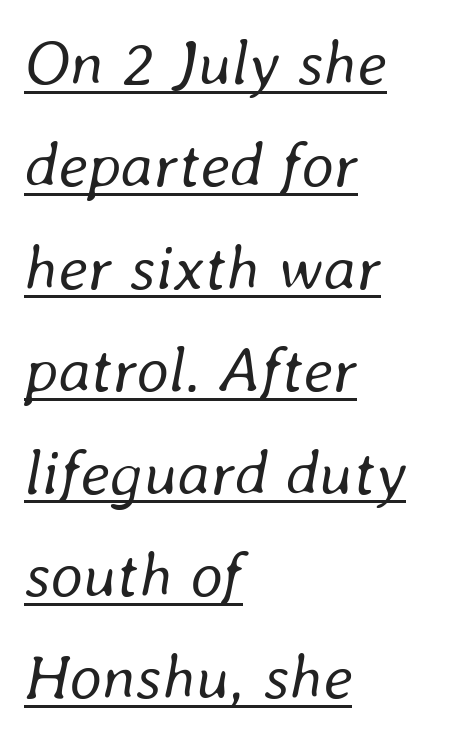
The image shows 64 px regular-weight type, italic (leaning right); set left-aligned, normal line spacing (1.6x), normal letter spacing, underlined; low stroke contrast and a medium x-height.
